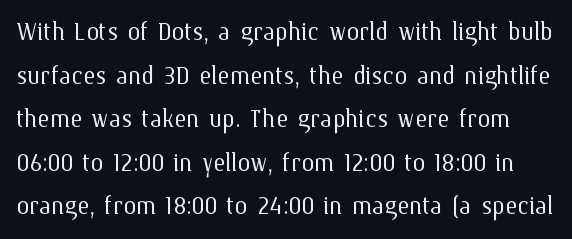
The image shows 32 px light type, upright; set normal line spacing (1.36x), normal letter spacing, not underlined; medium stroke contrast and a medium x-height.
